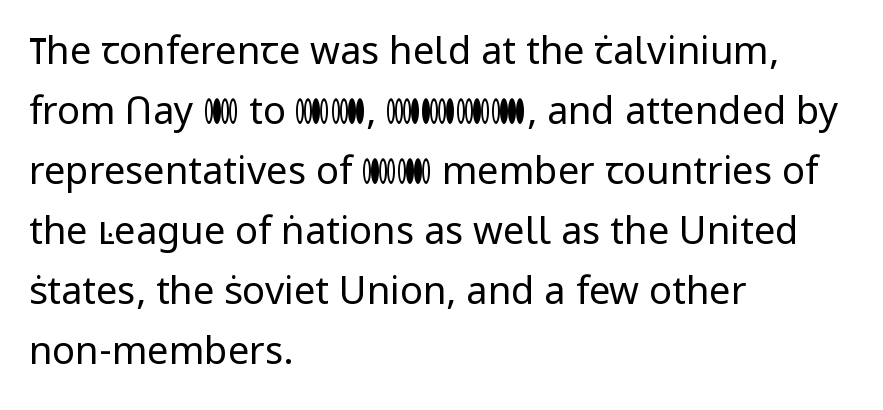
The image shows 38 px regular-weight sans-serif type, upright; set left-aligned, normal line spacing (1.58x), normal letter spacing, not underlined; low stroke contrast and a medium x-height.
